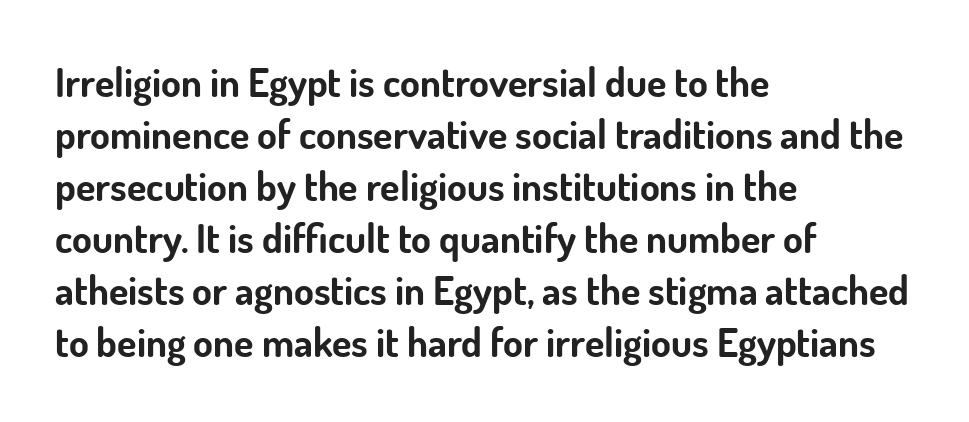
Q: Is the text bold? A: Yes.
Q: Is the text italic (slanted)? A: No, it is upright.
Q: Is the typeface a serif or a sans-serif typeface? A: Sans-serif.
Q: Is the text underlined? A: No.
Q: How is the paragraph aligned? A: Left-aligned.
Q: Is the spacing between letters normal or unusually wide? A: Normal.
Q: Is the spacing between lines tight, normal or loose? A: Normal.
Q: Width (condensed, normal, or wide)? A: Normal.
Q: Stroke contrast? A: Low.
Q: x-height? A: Small.
Q: Monospaced? A: No.
